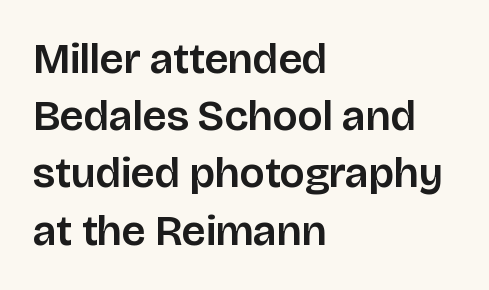
The image shows 43 px sans-serif type, upright; set left-aligned, normal line spacing (1.33x), normal letter spacing, not underlined; low stroke contrast and a large x-height.
